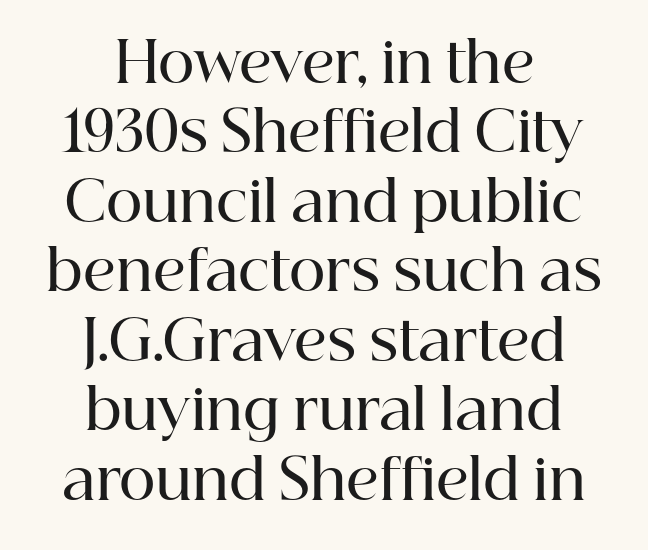
The image shows 56 px semibold serif type, upright; set centered, line spacing 1.24x, normal letter spacing, not underlined; high stroke contrast and a medium x-height.
